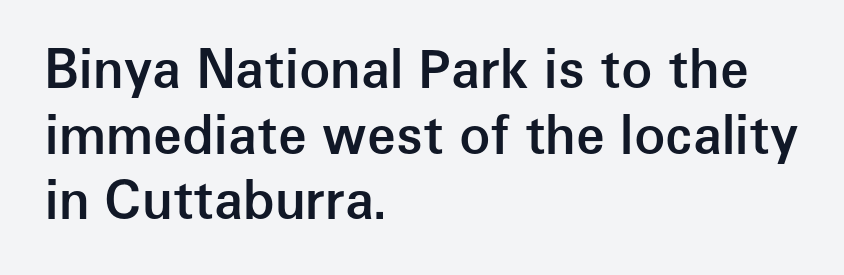
{"serif": "no", "italic": "no", "bold": "semi", "weight": "semibold", "width": "normal", "stroke_contrast": "low", "x_height": "medium", "monospaced": "no", "underline": "no", "align": "left", "line_spacing": "normal", "line_spacing_ratio": 1.26, "letter_spacing": "normal", "letter_spacing_em": 0.0, "glyph_px": 52}
